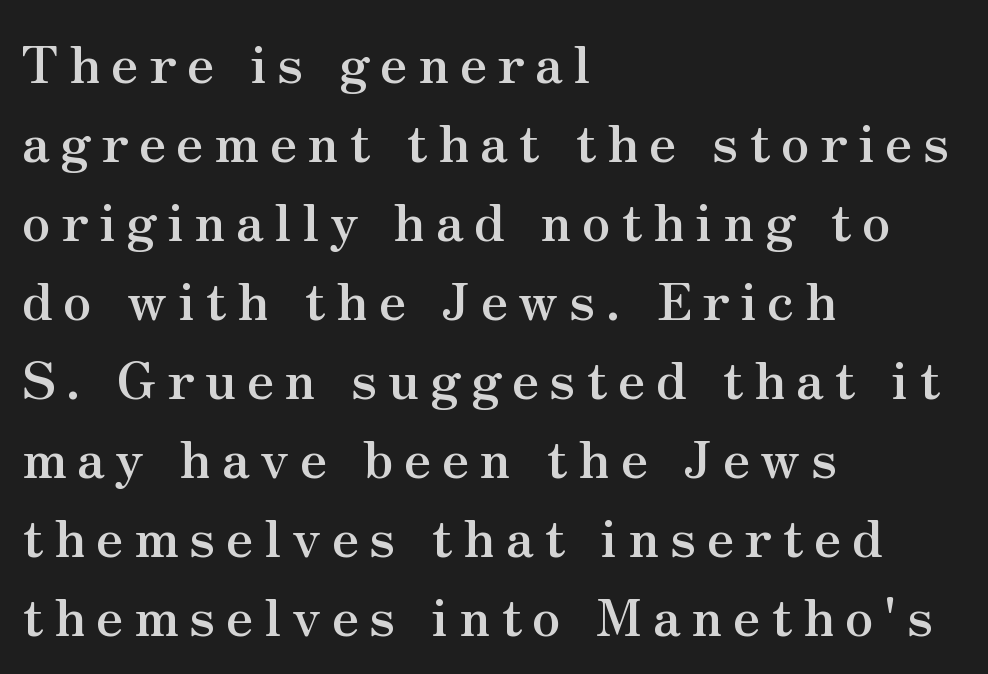
Q: Is the text bold? A: Yes.
Q: Is the text italic (slanted)? A: No, it is upright.
Q: Is the typeface a serif or a sans-serif typeface? A: Serif.
Q: Is the text underlined? A: No.
Q: How is the paragraph aligned? A: Left-aligned.
Q: Is the spacing between letters normal or unusually wide? A: Unusually wide.
Q: Is the spacing between lines tight, normal or loose? A: Normal.
Q: Width (condensed, normal, or wide)? A: Normal.
Q: Stroke contrast? A: Medium.
Q: x-height? A: Small.
Q: Monospaced? A: No.
